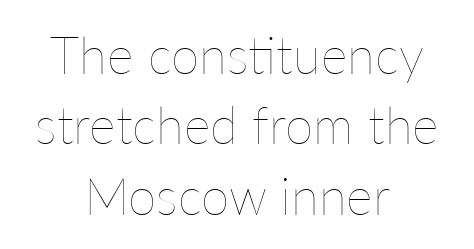
Q: Is the text bold? A: No.
Q: Is the text italic (slanted)? A: No, it is upright.
Q: Is the text underlined? A: No.
Q: How is the paragraph aligned? A: Centered.
Q: Is the spacing between letters normal or unusually wide? A: Normal.
Q: Is the spacing between lines tight, normal or loose? A: Normal.
Q: Width (condensed, normal, or wide)? A: Normal.
Q: Stroke contrast? A: Low.
Q: x-height? A: Medium.
Q: Monospaced? A: No.
